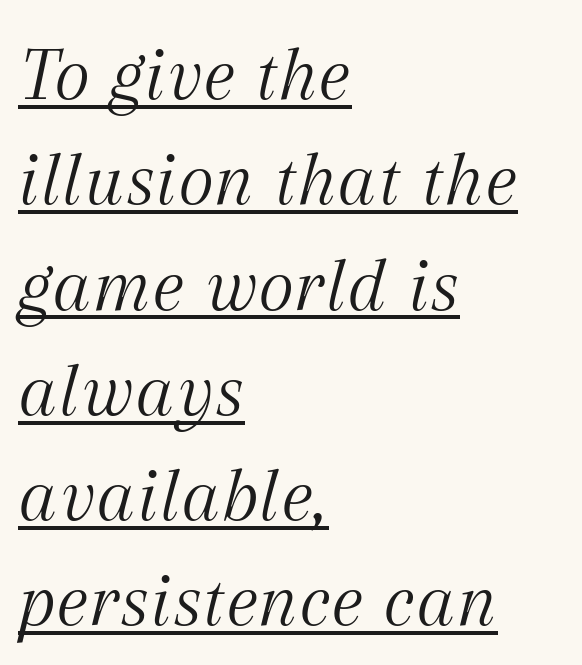
{"serif": "yes", "italic": "yes", "lean": "right", "slant_degrees": 12, "bold": "no", "weight": "light", "width": "normal", "stroke_contrast": "medium", "x_height": "medium", "monospaced": "no", "underline": "yes", "align": "left", "line_spacing": "normal", "line_spacing_ratio": 1.35, "letter_spacing": "normal", "letter_spacing_em": 0.0, "glyph_px": 78}
